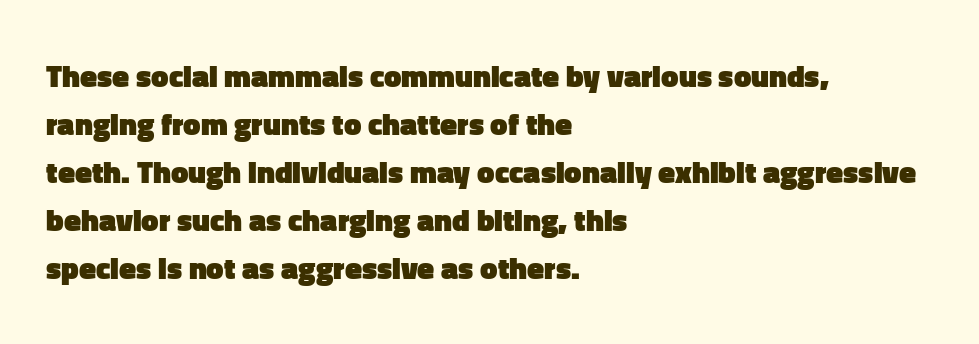
{"serif": "no", "italic": "no", "bold": "yes", "weight": "heavy", "width": "normal", "stroke_contrast": "low", "x_height": "medium", "monospaced": "no", "underline": "no", "align": "left", "line_spacing": "normal", "line_spacing_ratio": 1.55, "letter_spacing": "normal", "letter_spacing_em": 0.0, "glyph_px": 31}
